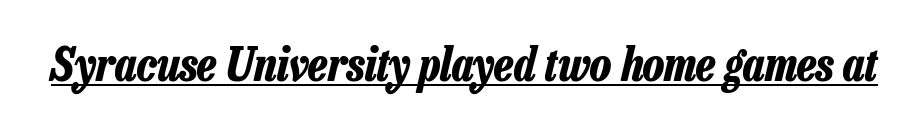
The image shows 47 px bold, condensed type, italic (leaning right); set normal letter spacing, underlined; low stroke contrast and a medium x-height.
